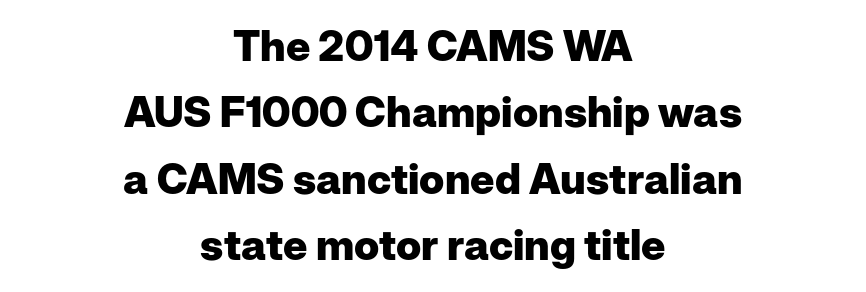
The image shows 42 px heavy sans-serif type, upright; set centered, normal line spacing (1.58x), normal letter spacing, not underlined; low stroke contrast and a medium x-height.
